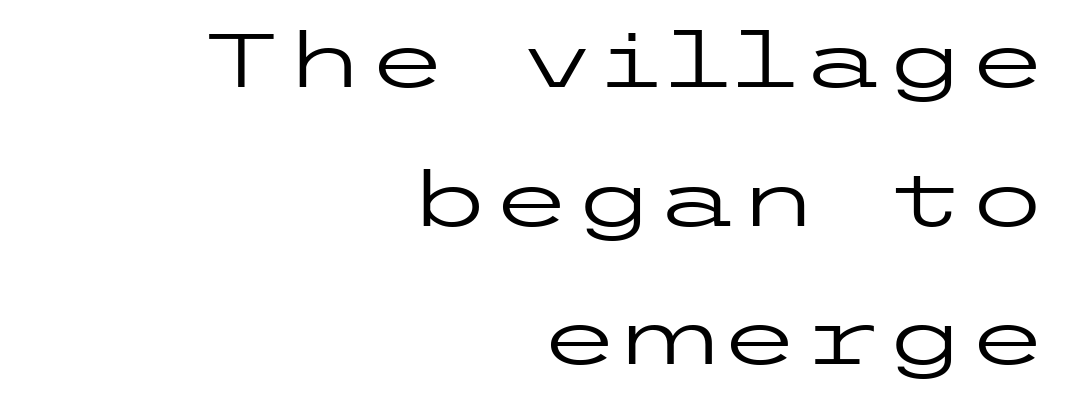
Q: Is the text bold? A: No.
Q: Is the text italic (slanted)? A: No, it is upright.
Q: Is the typeface a serif or a sans-serif typeface? A: Sans-serif.
Q: Is the text underlined? A: No.
Q: How is the paragraph aligned? A: Right-aligned.
Q: Is the spacing between letters normal or unusually wide? A: Normal.
Q: Width (condensed, normal, or wide)? A: Wide.
Q: Stroke contrast? A: Low.
Q: x-height? A: Medium.
